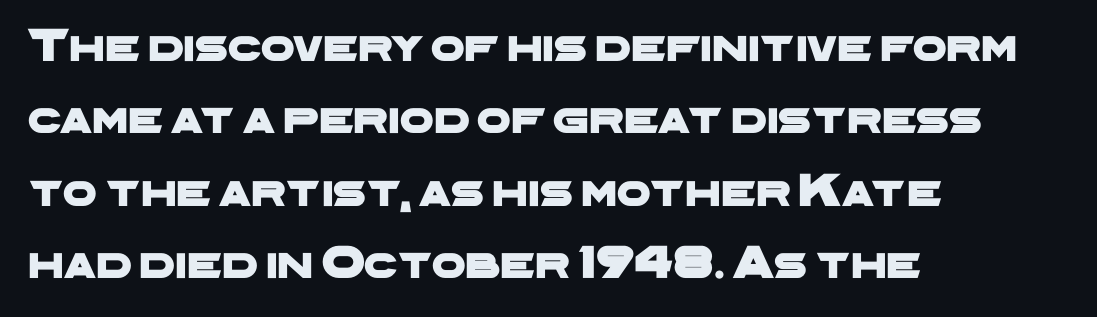
{"serif": "no", "width": "wide", "stroke_contrast": "low", "x_height": "medium", "monospaced": "no", "underline": "no", "align": "left", "line_spacing": "normal", "line_spacing_ratio": 1.51, "letter_spacing": "normal", "letter_spacing_em": 0.0, "glyph_px": 48}
